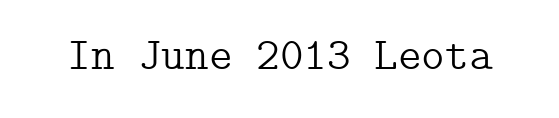
{"serif": "yes", "italic": "no", "bold": "no", "weight": "light", "width": "normal", "stroke_contrast": "low", "x_height": "medium", "underline": "no", "letter_spacing": "normal", "letter_spacing_em": 0.0, "glyph_px": 45}
